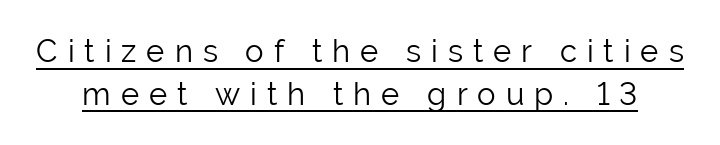
Q: Is the text bold? A: No.
Q: Is the text italic (slanted)? A: No, it is upright.
Q: Is the typeface a serif or a sans-serif typeface? A: Sans-serif.
Q: Is the text underlined? A: Yes.
Q: Is the spacing between letters normal or unusually wide? A: Unusually wide.
Q: Is the spacing between lines tight, normal or loose? A: Normal.
Q: Width (condensed, normal, or wide)? A: Normal.
Q: Stroke contrast? A: Low.
Q: x-height? A: Medium.
Q: Monospaced? A: No.
